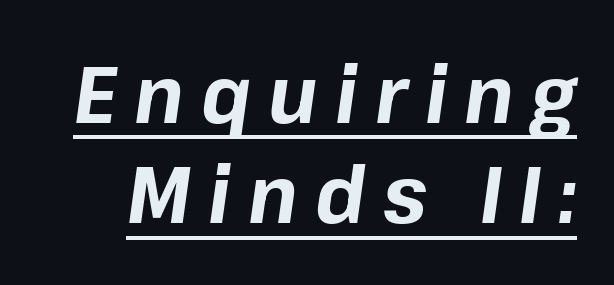
This sample has the flowing, uneven cadence of proportional lettering. These characters rest on top of a visible drawn line. You could only call the tracking loose — the letters float apart. Successive baselines arrive at the customary interval.
